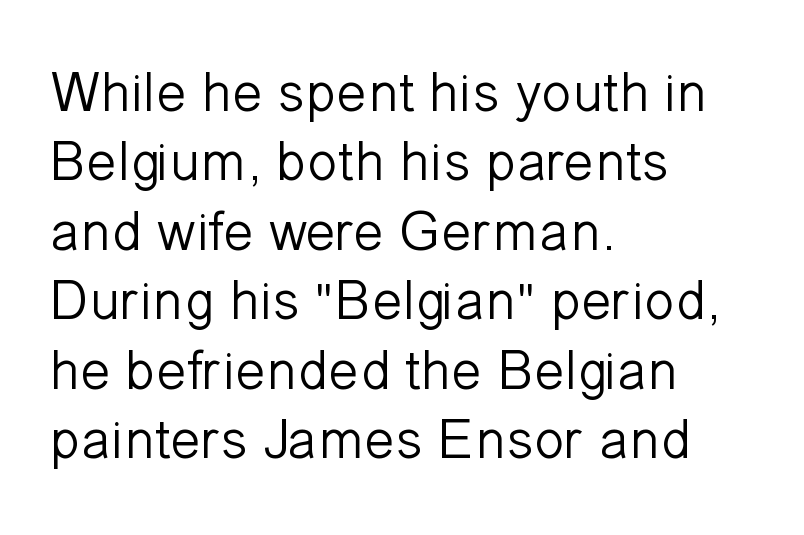
The image shows 56 px light sans-serif type, upright; set left-aligned, line spacing 1.24x, normal letter spacing, not underlined; low stroke contrast and a medium x-height.
